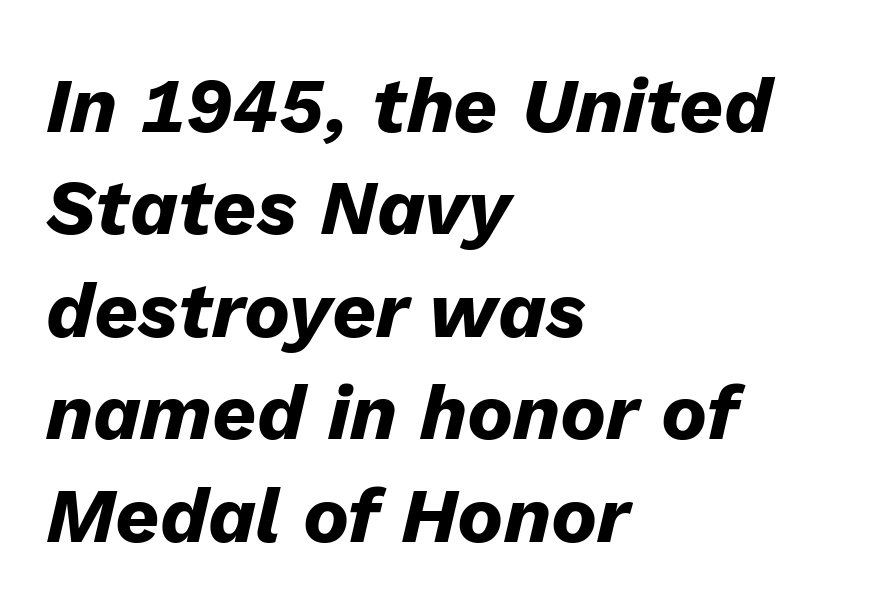
Q: Is the text bold? A: Yes.
Q: Is the text italic (slanted)? A: Yes, it leans right by about 13 degrees.
Q: Is the text underlined? A: No.
Q: How is the paragraph aligned? A: Left-aligned.
Q: Is the spacing between letters normal or unusually wide? A: Normal.
Q: Is the spacing between lines tight, normal or loose? A: Normal.
Q: Width (condensed, normal, or wide)? A: Normal.
Q: Stroke contrast? A: Low.
Q: x-height? A: Medium.
Q: Monospaced? A: No.
